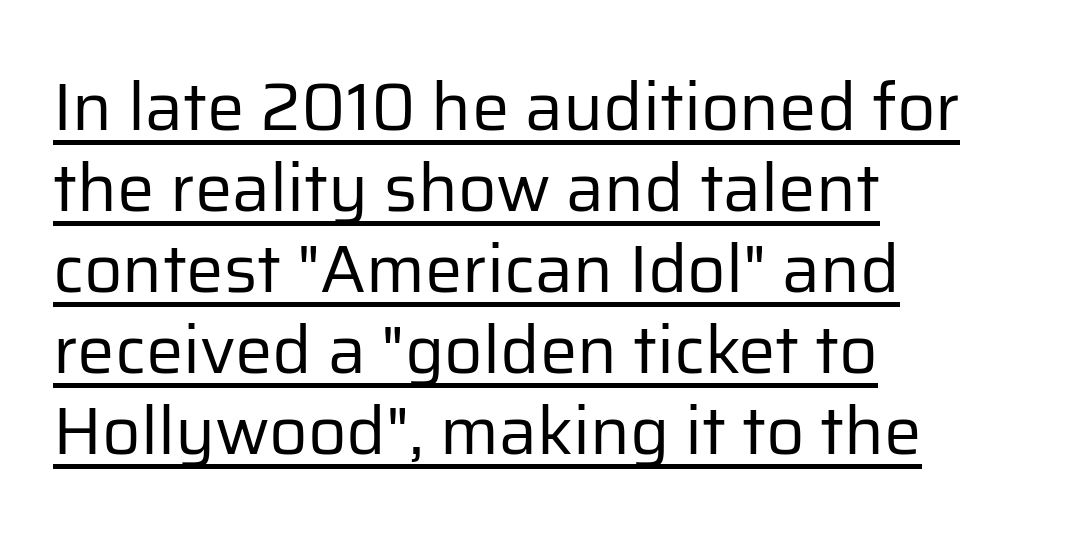
The image shows 67 px regular-weight sans-serif type, upright; set left-aligned, line spacing 1.21x, normal letter spacing, underlined; low stroke contrast and a medium x-height.
